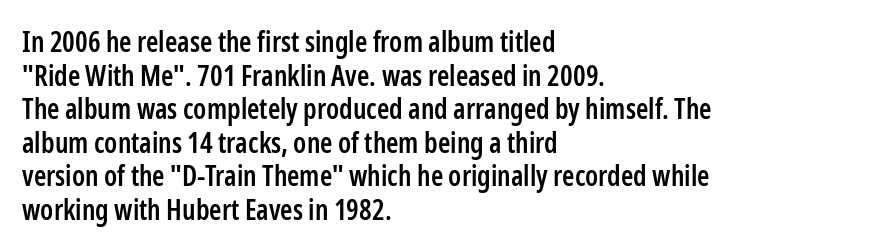
The image shows 28 px semibold, condensed sans-serif type, upright; set left-aligned, line spacing 1.2x, normal letter spacing, not underlined; low stroke contrast and a medium x-height.
